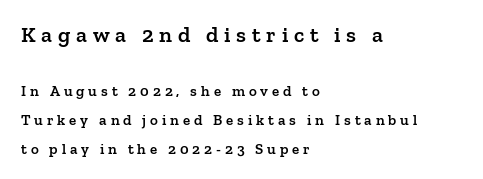
{"italic": "no", "bold": "semi", "underline": "no", "align": "left", "line_spacing": "loose", "line_spacing_ratio": 1.93, "letter_spacing": "wide", "letter_spacing_em": 0.26, "larger_block": "first", "size_ratio": 1.47, "glyph_px": 22}
